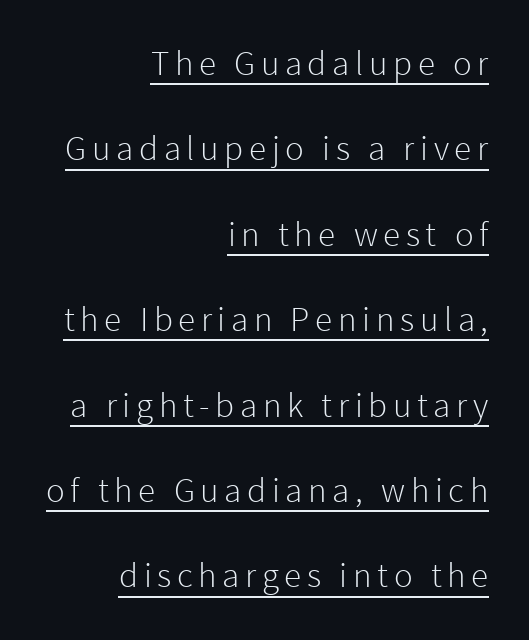
The image shows 35 px light sans-serif type, upright; set right-aligned, loose line spacing (2.44x), underlined; low stroke contrast and a medium x-height.
